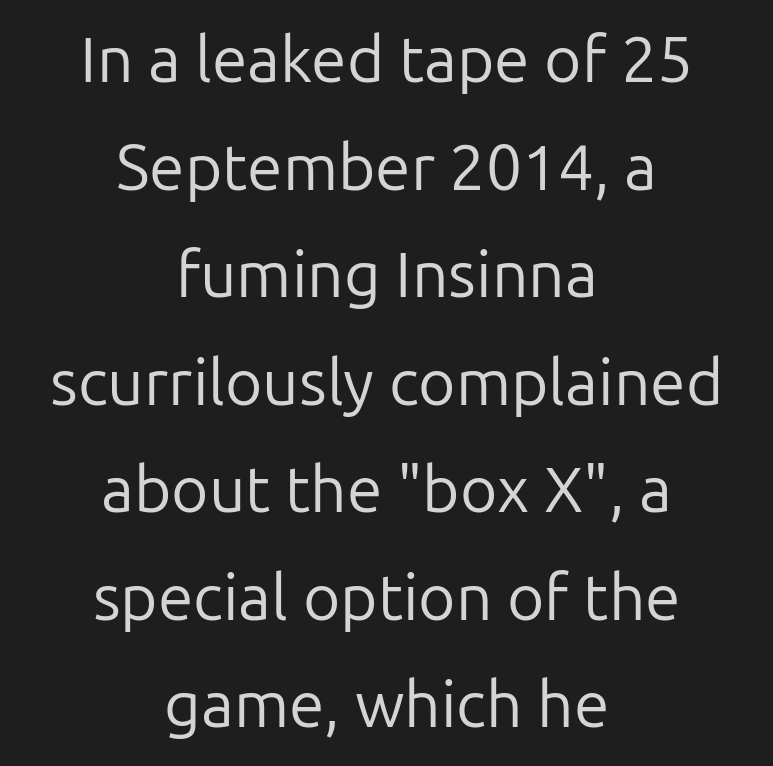
The image shows 64 px regular-weight sans-serif type, upright; set centered, normal line spacing (1.68x), normal letter spacing, not underlined; low stroke contrast and a medium x-height.
